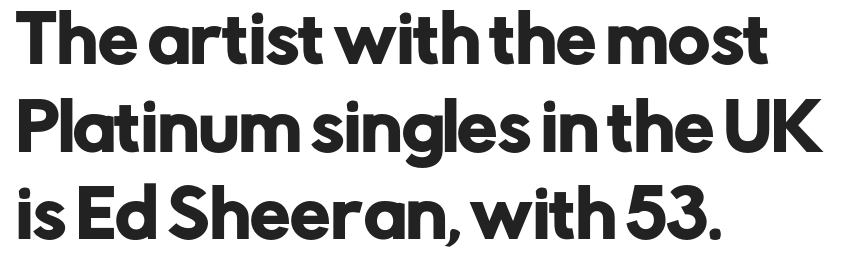
The image shows 64 px sans-serif type, upright; set left-aligned, normal line spacing (1.37x), normal letter spacing, not underlined; low stroke contrast and a medium x-height.
